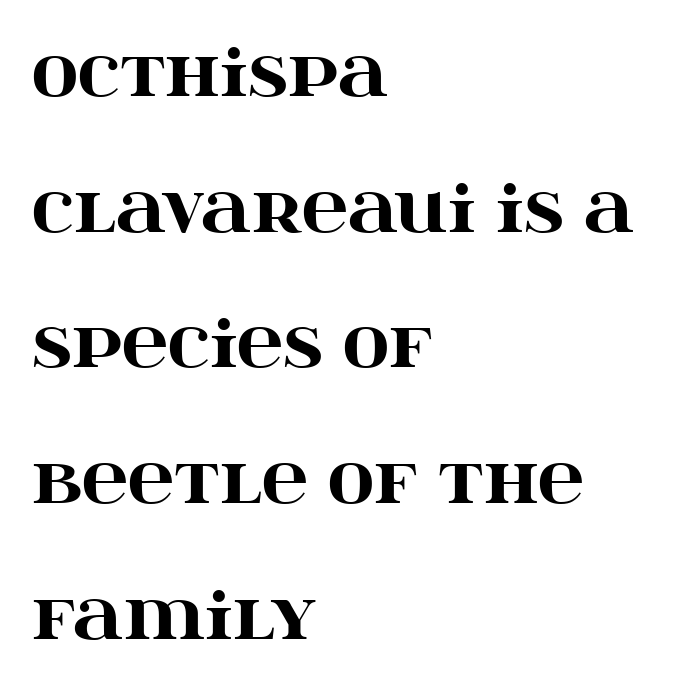
Q: Is the text bold? A: Yes.
Q: Is the text italic (slanted)? A: No, it is upright.
Q: Is the typeface a serif or a sans-serif typeface? A: Serif.
Q: Is the text underlined? A: No.
Q: How is the paragraph aligned? A: Left-aligned.
Q: Is the spacing between letters normal or unusually wide? A: Normal.
Q: Is the spacing between lines tight, normal or loose? A: Loose.
Q: Width (condensed, normal, or wide)? A: Wide.
Q: Stroke contrast? A: High.
Q: x-height? A: Large.
Q: Monospaced? A: No.
